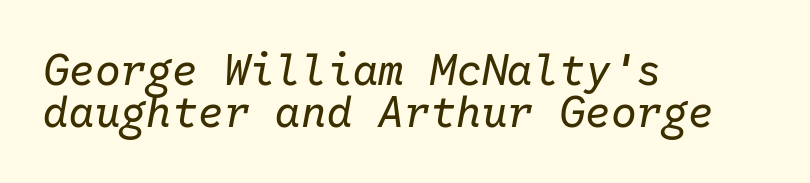
{"italic": "yes", "lean": "right", "slant_degrees": 10, "bold": "no", "weight": "regular", "width": "normal", "stroke_contrast": "low", "x_height": "medium", "monospaced": "yes", "underline": "no", "align": "left", "line_spacing": "tight", "line_spacing_ratio": 0.97, "letter_spacing": "normal", "letter_spacing_em": 0.0, "glyph_px": 43}
